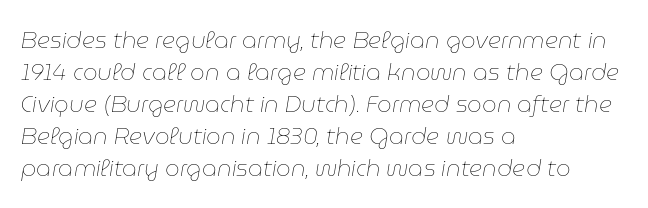
The image shows 23 px text type, italic (leaning right); set left-aligned, normal line spacing (1.39x), normal letter spacing, not underlined.
